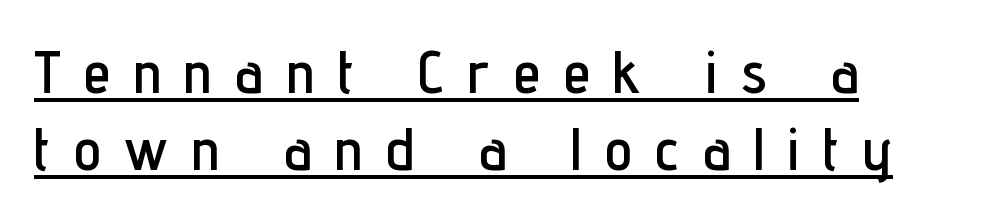
The compositor pushed each line to the left boundary. The typesetter has applied underlining to the passage shown. One glance says typical: line gaps are just what's usual. Rendered with straight, roman letterforms.
